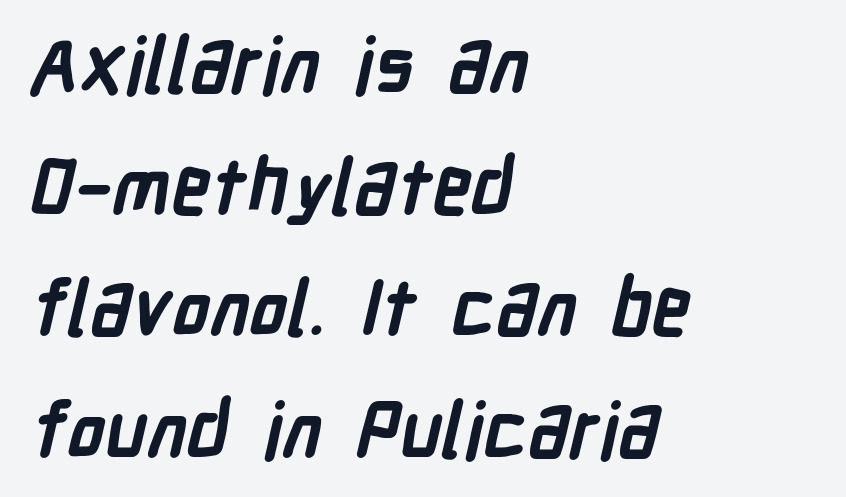
{"serif": "no", "bold": "yes", "weight": "semibold", "width": "condensed", "stroke_contrast": "low", "x_height": "medium", "monospaced": "no", "underline": "no", "align": "left", "line_spacing": "normal", "line_spacing_ratio": 1.58, "letter_spacing": "normal", "letter_spacing_em": 0.0, "glyph_px": 77}
